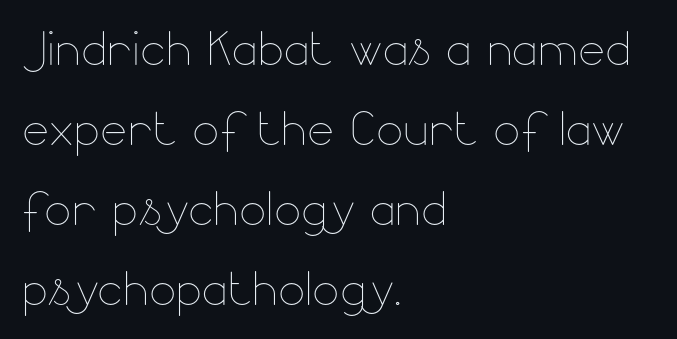
If you measured baseline to baseline, you'd find a middling distance. The lettering stays uniformly vertical, giving the passage a roman look. A typesetter would call this proportional, since set widths differ per character. The typesetter chose a ragged-right arrangement here. The letters sit at their default tracking, neither squeezed nor spread. On a weight scale, this lands at 450 or below.
